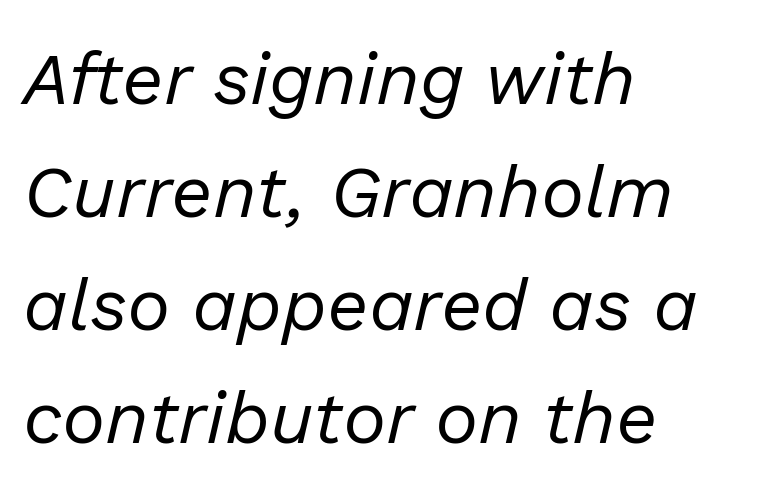
All the whitespace from short lines collects on the right. Line spacing here is normal. Think of a printed novel: that variable character pitch is what you see here. The typography opts for an oblique posture over an upright one. The weight would be labelled regular, book, light, or lighter still. Check under the words: just untouched page.
